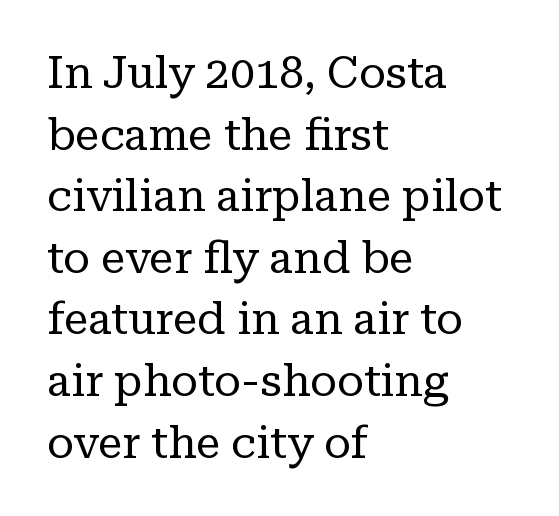
Is this a sans? No — the strokes have serifs. The lines are quadded left. The specimen omits any rule beneath the text block's lines. Think of a printed novel: that variable character pitch is what you see here. This is roman type, the default non-slanted kind.
